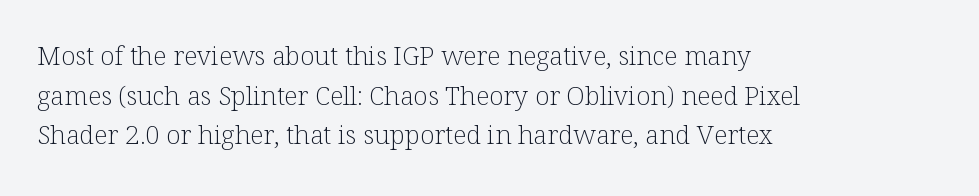
{"italic": "no", "bold": "no", "underline": "no", "align": "left", "line_spacing": "normal", "line_spacing_ratio": 1.52, "letter_spacing": "normal", "letter_spacing_em": 0.0, "glyph_px": 26}
